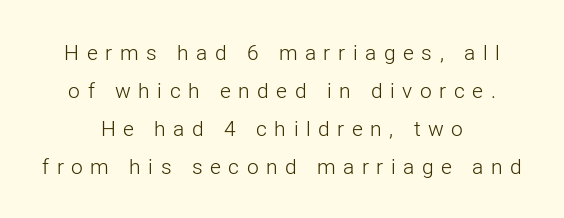
The image shows 21 px text type, upright; set centered, line spacing 1.81x, unusually wide letter spacing (+0.36 em), not underlined.
